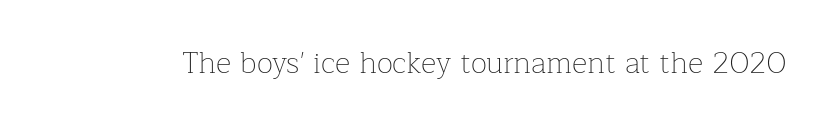
{"serif": "yes", "italic": "no", "bold": "no", "weight": "thin", "width": "normal", "stroke_contrast": "low", "x_height": "medium", "monospaced": "no", "underline": "no", "letter_spacing": "normal", "letter_spacing_em": 0.0, "glyph_px": 30}
